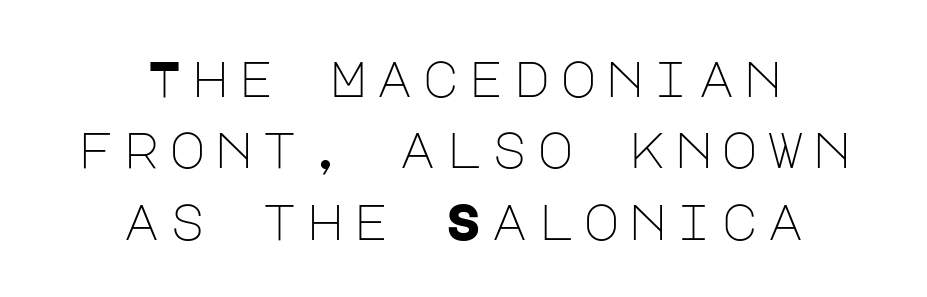
This reads as an unemphasized weight, regular at the heaviest. The glyphs in this specimen are sans serif. Does the leading feel generous? No, just average. Any mark beneath the type? The region is blank.
